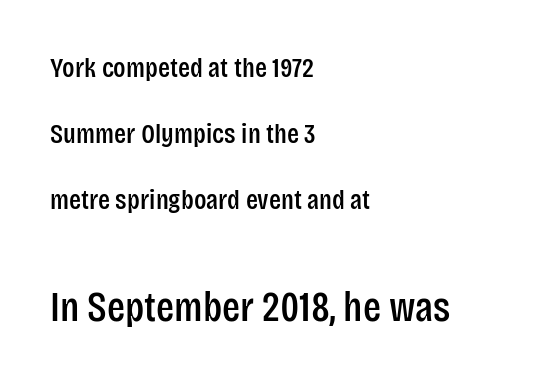
{"serif": "no", "italic": "no", "width": "condensed", "stroke_contrast": "low", "x_height": "large", "monospaced": "no", "underline": "no", "align": "left", "line_spacing": "loose", "line_spacing_ratio": 2.35, "letter_spacing": "normal", "letter_spacing_em": 0.0, "larger_block": "second", "size_ratio": 1.5, "glyph_px": 42}
